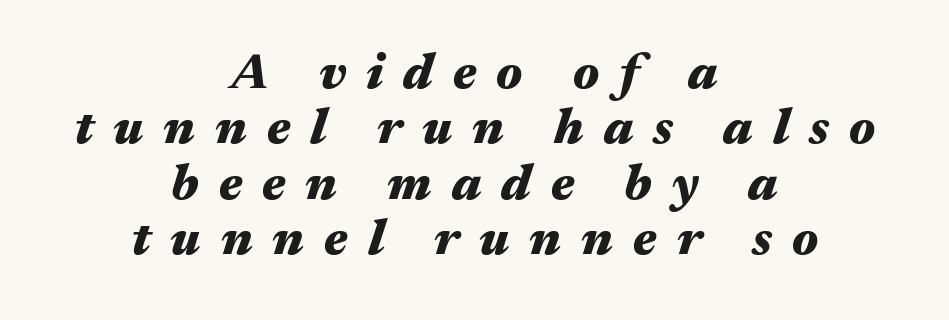
Someone cranked the tracking dial way up on this one. The letters are bold, with thick, heavy strokes. The letters advance in unequal steps, a hallmark of proportional type. Posture: slanted.
